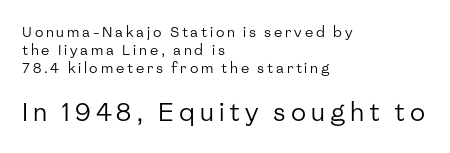
The letterforms sit at book weight or below. The designer left line spacing at the default. This layout puts the modest block above and the oversized block below. The strip under each line holds only bare page.
